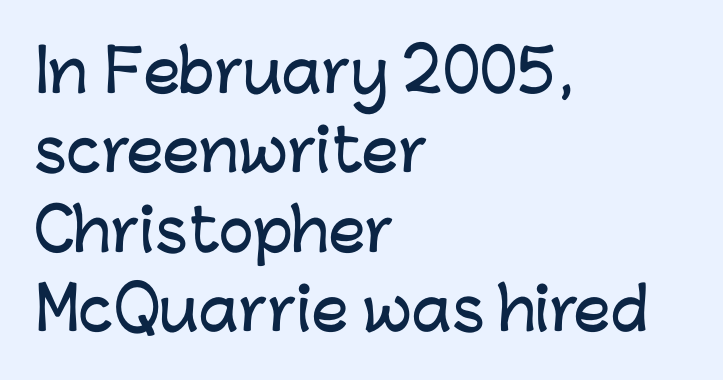
Q: Is the text italic (slanted)? A: No, it is upright.
Q: Is the typeface a serif or a sans-serif typeface? A: Sans-serif.
Q: Is the text underlined? A: No.
Q: How is the paragraph aligned? A: Left-aligned.
Q: Is the spacing between letters normal or unusually wide? A: Normal.
Q: Is the spacing between lines tight, normal or loose? A: Normal.
Q: Width (condensed, normal, or wide)? A: Normal.
Q: Stroke contrast? A: Low.
Q: x-height? A: Medium.
Q: Monospaced? A: No.
